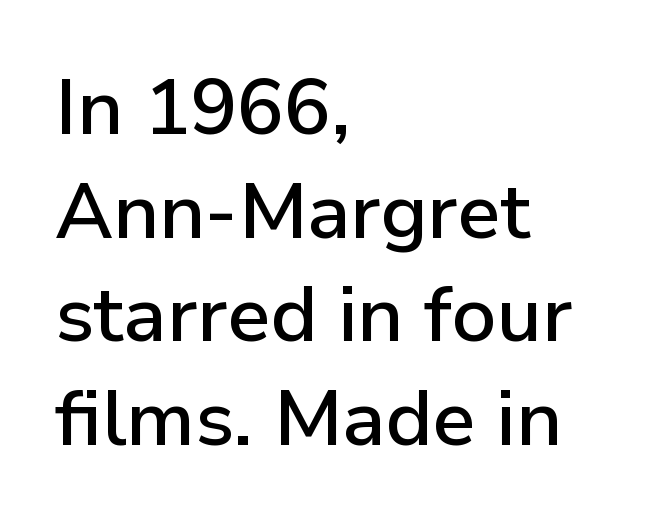
The image shows 78 px sans-serif type, upright; set left-aligned, normal line spacing (1.33x), normal letter spacing, not underlined; low stroke contrast and a medium x-height.
